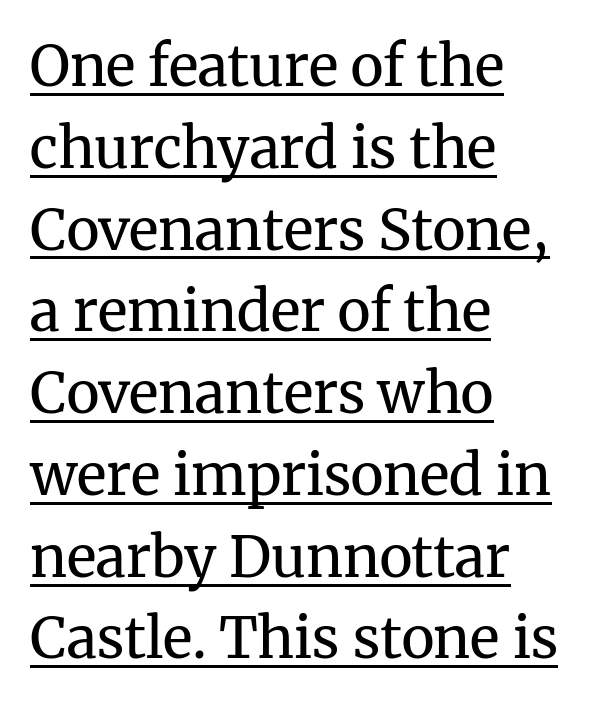
The image shows 56 px regular-weight serif type, upright; set left-aligned, normal line spacing (1.46x), normal letter spacing, underlined; medium stroke contrast and a medium x-height.
